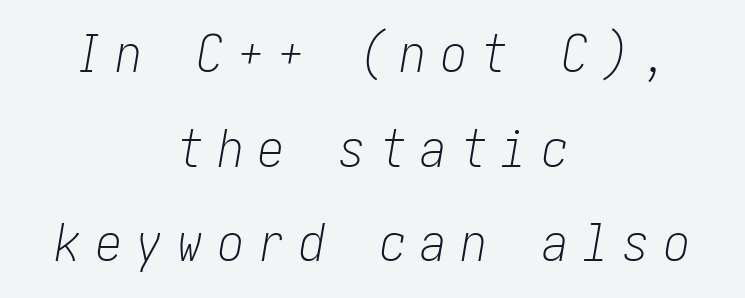
{"italic": "yes", "lean": "right", "slant_degrees": 10, "bold": "no", "weight": "light", "width": "condensed", "stroke_contrast": "low", "x_height": "medium", "underline": "no", "align": "center", "line_spacing_ratio": 1.82, "letter_spacing": "wide", "letter_spacing_em": 0.28, "glyph_px": 52}
